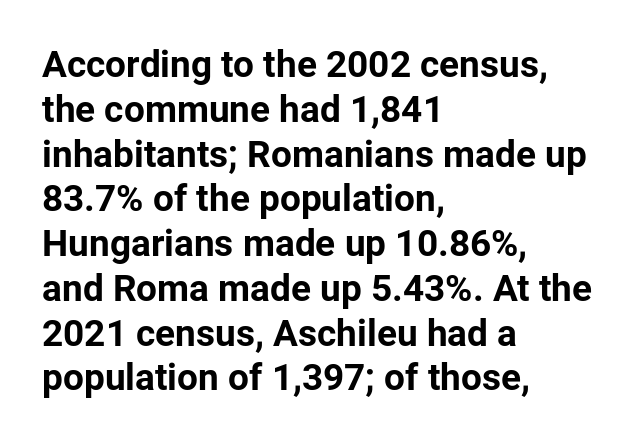
Note the varied advance widths — an 'i' is clearly narrower than an 'm'. Tall strokes in this sample are plumb rather than angled. The face used here is rendered with its standard letterfit. Which margin do the lines hug? The left one — the right edge is uneven. Each letter's strokes conclude bluntly, with no projecting serifs. Descender tails drop into unmarked territory.
